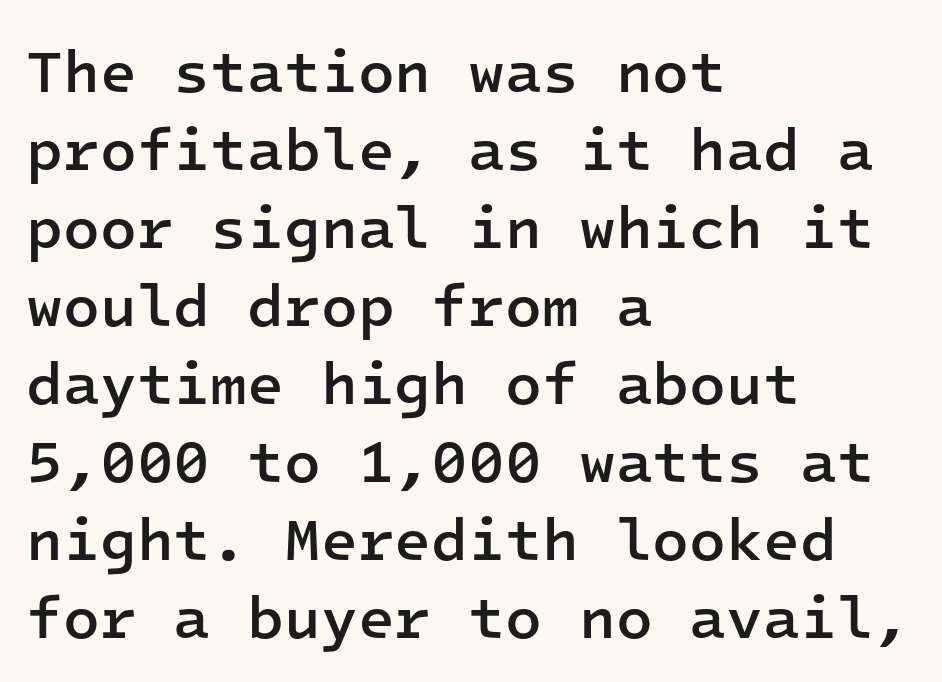
The space directly below the letters is spotless. Style check: upright. Honestly, the row spacing looks completely unremarkable. Look at the stroke-to-counter ratio: somewhat heavy, a semibold. You could count columns in this text — the font is strictly monospaced.
